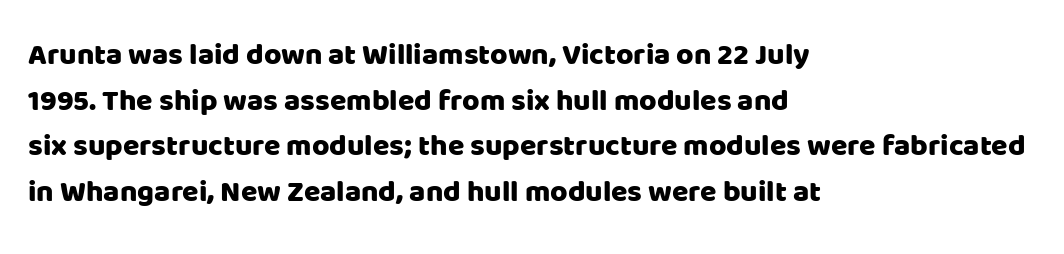
Do the characters align in a grid? No, the font is proportional. The passage shown is typeset with a sans-serif family. Quick note: not italic, upright. Short note: letters normally spaced.
